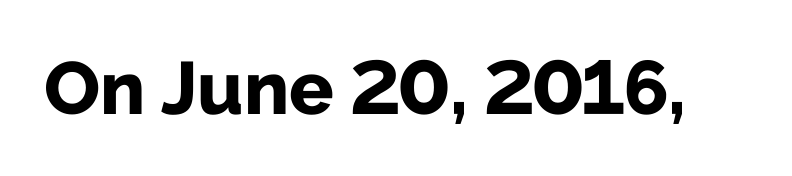
The image shows 74 px bold sans-serif type, upright; set normal letter spacing, not underlined; low stroke contrast and a medium x-height.
